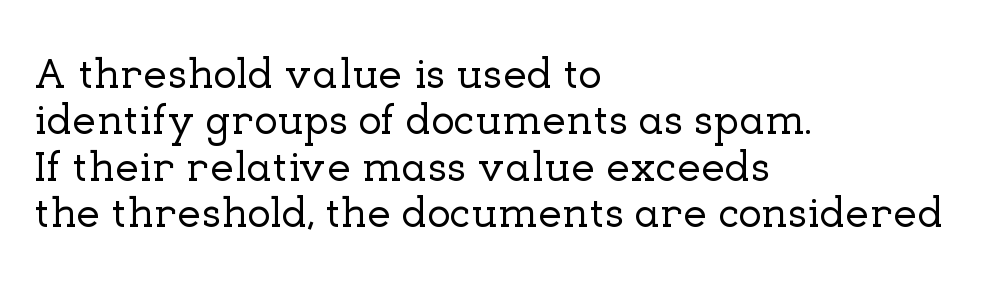
{"serif": "yes", "italic": "no", "width": "normal", "stroke_contrast": "low", "x_height": "medium", "monospaced": "no", "underline": "no", "align": "left", "line_spacing": "tight", "line_spacing_ratio": 1.08, "letter_spacing": "normal", "letter_spacing_em": 0.0, "glyph_px": 43}
